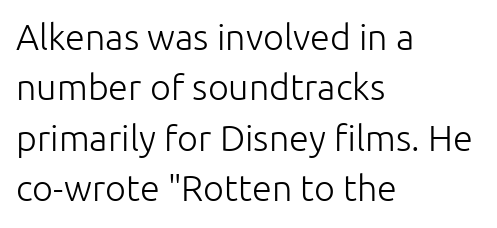
{"serif": "no", "italic": "no", "bold": "no", "weight": "light", "width": "normal", "stroke_contrast": "low", "x_height": "medium", "monospaced": "no", "underline": "no", "align": "left", "line_spacing": "normal", "line_spacing_ratio": 1.4, "letter_spacing": "normal", "letter_spacing_em": 0.0, "glyph_px": 36}
